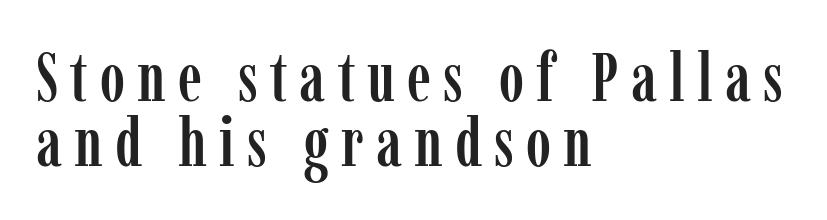
The image shows 68 px condensed serif type, upright; set left-aligned, tight line spacing (0.96x), not underlined; low stroke contrast and a medium x-height.
